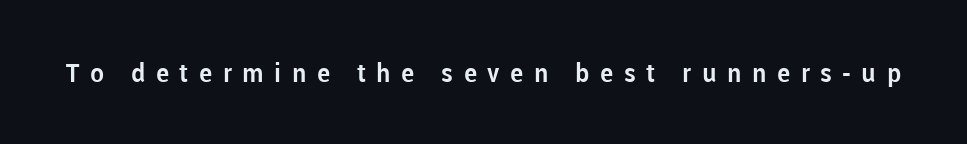
The image shows 26 px text type, upright; set unusually wide letter spacing (+0.4 em), not underlined.
